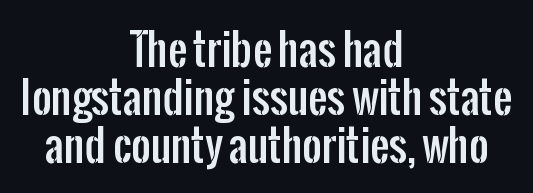
{"serif": "no", "italic": "no", "width": "condensed", "stroke_contrast": "low", "x_height": "medium", "monospaced": "no", "underline": "no", "align": "center", "line_spacing": "tight", "line_spacing_ratio": 1.14, "letter_spacing": "normal", "letter_spacing_em": 0.0, "glyph_px": 42}
